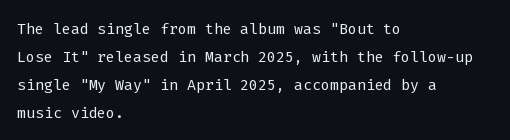
{"italic": "no", "bold": "no", "underline": "no", "align": "left", "line_spacing": "normal", "line_spacing_ratio": 1.33, "letter_spacing": "normal", "letter_spacing_em": 0.0, "glyph_px": 21}
